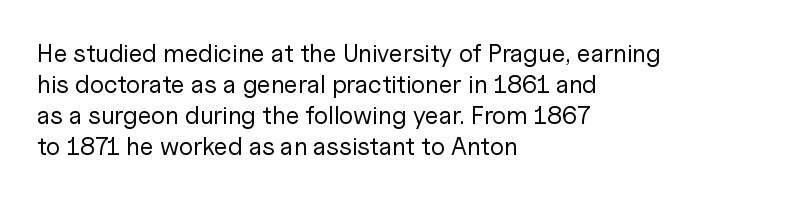
{"italic": "no", "bold": "no", "underline": "no", "align": "left", "line_spacing_ratio": 1.24, "letter_spacing": "normal", "letter_spacing_em": 0.0, "glyph_px": 25}
